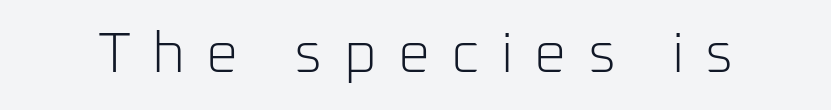
Q: Is the text bold? A: No.
Q: Is the text italic (slanted)? A: No, it is upright.
Q: Is the typeface a serif or a sans-serif typeface? A: Sans-serif.
Q: Is the text underlined? A: No.
Q: Is the spacing between letters normal or unusually wide? A: Unusually wide.
Q: Width (condensed, normal, or wide)? A: Normal.
Q: Stroke contrast? A: Low.
Q: x-height? A: Medium.
Q: Monospaced? A: No.
